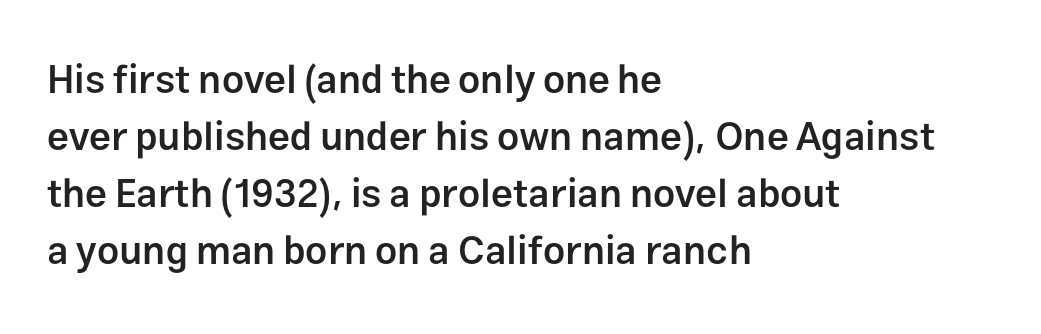
Q: Is the text bold? A: Semi-bold.
Q: Is the text italic (slanted)? A: No, it is upright.
Q: Is the typeface a serif or a sans-serif typeface? A: Sans-serif.
Q: Is the text underlined? A: No.
Q: How is the paragraph aligned? A: Left-aligned.
Q: Is the spacing between letters normal or unusually wide? A: Normal.
Q: Is the spacing between lines tight, normal or loose? A: Normal.
Q: Width (condensed, normal, or wide)? A: Normal.
Q: Stroke contrast? A: Low.
Q: x-height? A: Medium.
Q: Monospaced? A: No.
